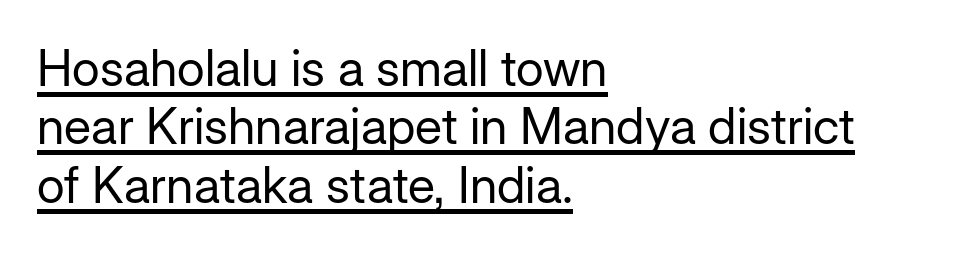
The image shows 50 px regular-weight sans-serif type, upright; set left-aligned, line spacing 1.17x, normal letter spacing, underlined; low stroke contrast and a medium x-height.
